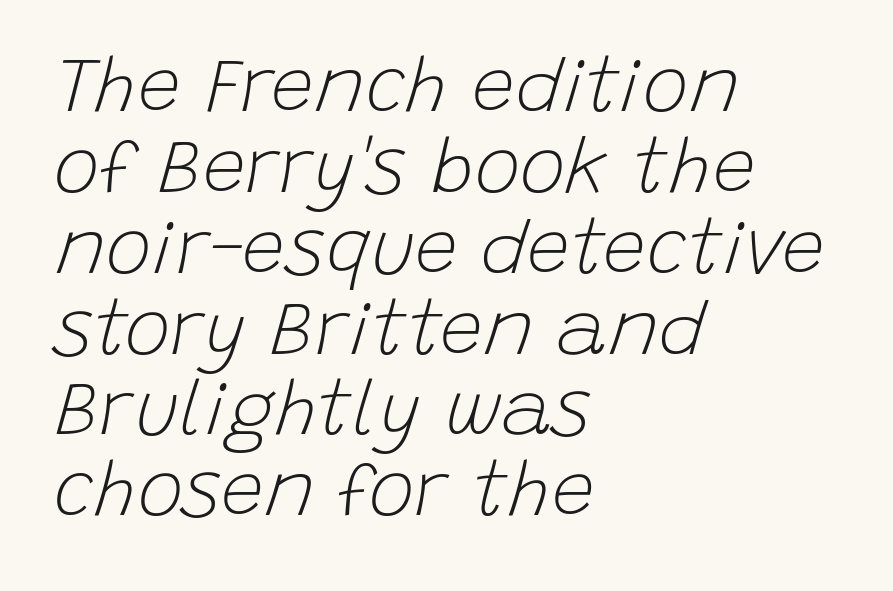
{"italic": "yes", "lean": "right", "slant_degrees": 15, "bold": "no", "weight": "light", "width": "normal", "stroke_contrast": "low", "x_height": "large", "monospaced": "no", "underline": "no", "align": "left", "line_spacing": "tight", "line_spacing_ratio": 1.05, "letter_spacing": "normal", "letter_spacing_em": 0.0, "glyph_px": 77}
